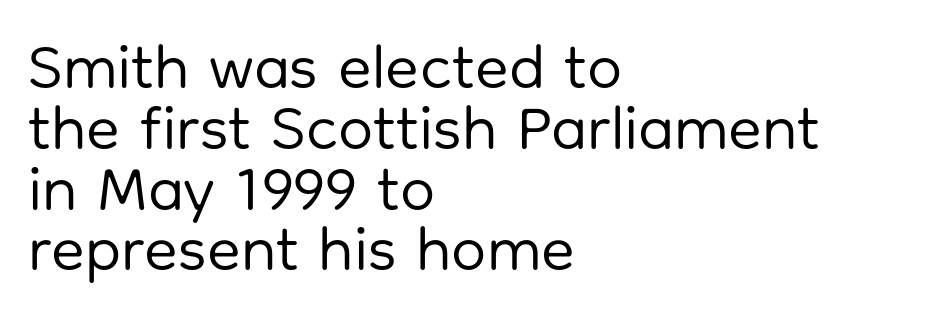
The letters advance in unequal steps, a hallmark of proportional type. Horizontal alignment here is leftward, the default for most running prose. Is there any slant? The stems are plumb. Summary of vertical rhythm: compact, with narrow interline spacing. No letter is thick-stroked: the sample isn't bold. Descender tails drop into unmarked territory.
